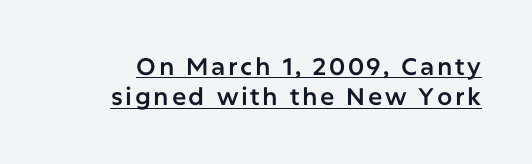
The image shows 24 px text type, upright; set normal line spacing (1.27x), underlined.
